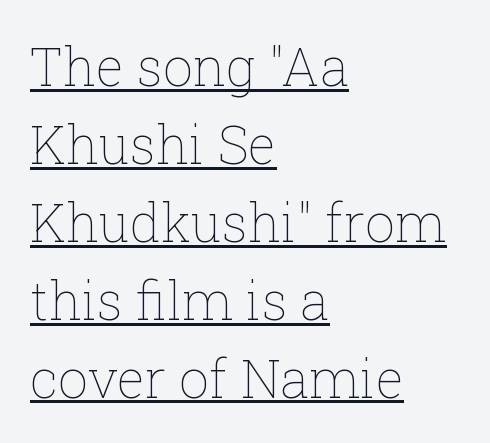
Q: Is the text bold? A: No.
Q: Is the text italic (slanted)? A: No, it is upright.
Q: Is the text underlined? A: Yes.
Q: How is the paragraph aligned? A: Left-aligned.
Q: Is the spacing between letters normal or unusually wide? A: Normal.
Q: Is the spacing between lines tight, normal or loose? A: Normal.
Q: Width (condensed, normal, or wide)? A: Normal.
Q: Stroke contrast? A: Low.
Q: x-height? A: Medium.
Q: Monospaced? A: No.
